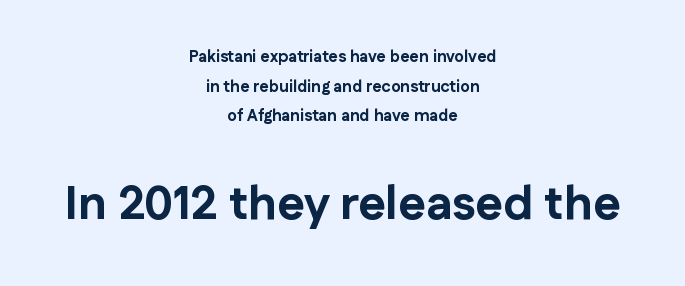
Quick note: not italic, upright. In terms of letterspacing, this is plain default setting. Centered paragraph, ragged on both sides. The letters in the lower block stand taller than those in the block above. This rendering employs a face without finishing strokes, i.e., a sans-serif.
